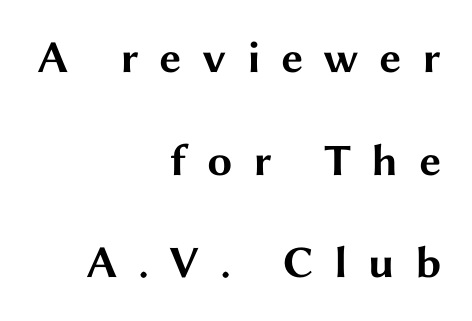
The image shows 45 px bold, wide sans-serif type, upright; set right-aligned, loose line spacing (2.28x), unusually wide letter spacing (+0.45 em), not underlined; medium stroke contrast and a medium x-height.
